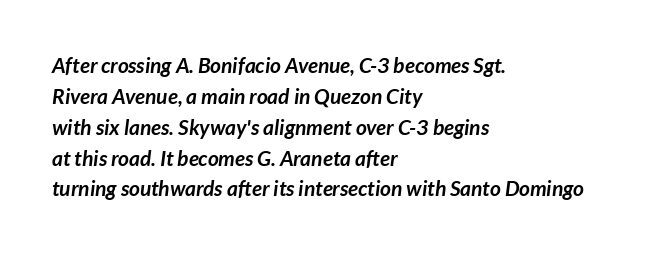
Rendered with sloped, italic letterforms. Has an underline been added? It has not. Leftover space on each line is placed entirely after the last word. Is the letter spacing exaggerated? No — it looks like the ordinary default. The characters look thick and weighty, a clear bold. The space between consecutive lines is moderate.
